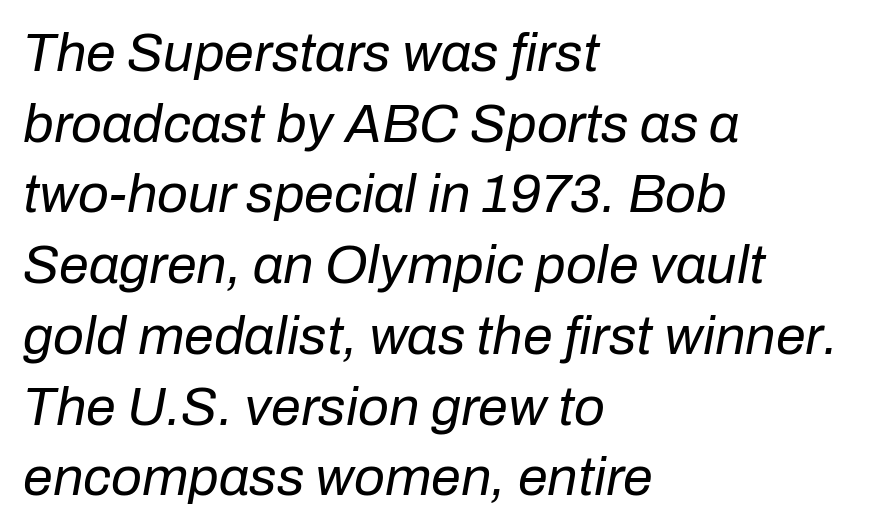
Q: Is the text bold? A: No.
Q: Is the text italic (slanted)? A: Yes, it leans right by about 10 degrees.
Q: Is the text underlined? A: No.
Q: How is the paragraph aligned? A: Left-aligned.
Q: Is the spacing between letters normal or unusually wide? A: Normal.
Q: Is the spacing between lines tight, normal or loose? A: Normal.
Q: Width (condensed, normal, or wide)? A: Normal.
Q: Stroke contrast? A: Low.
Q: x-height? A: Medium.
Q: Monospaced? A: No.
